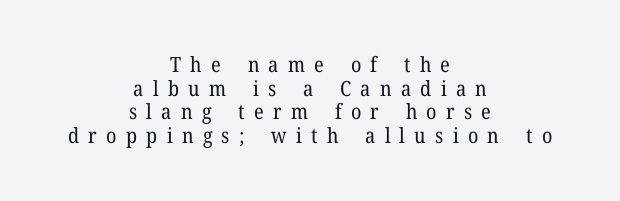
Q: Is the text bold? A: No.
Q: Is the text italic (slanted)? A: No, it is upright.
Q: Is the text underlined? A: No.
Q: How is the paragraph aligned? A: Centered.
Q: Is the spacing between letters normal or unusually wide? A: Unusually wide.
Q: Is the spacing between lines tight, normal or loose? A: Tight.
